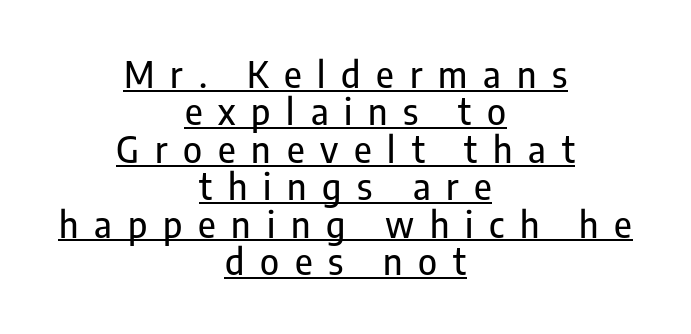
{"serif": "no", "italic": "no", "width": "condensed", "stroke_contrast": "low", "x_height": "medium", "monospaced": "no", "underline": "yes", "align": "center", "line_spacing": "tight", "line_spacing_ratio": 1.04, "letter_spacing": "wide", "letter_spacing_em": 0.44, "glyph_px": 36}
